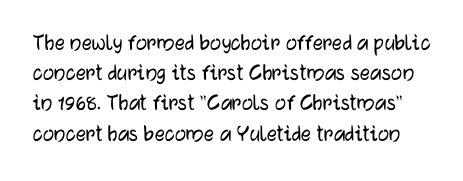
Q: Is the text italic (slanted)? A: No, it is upright.
Q: Is the text underlined? A: No.
Q: Is the spacing between letters normal or unusually wide? A: Normal.
